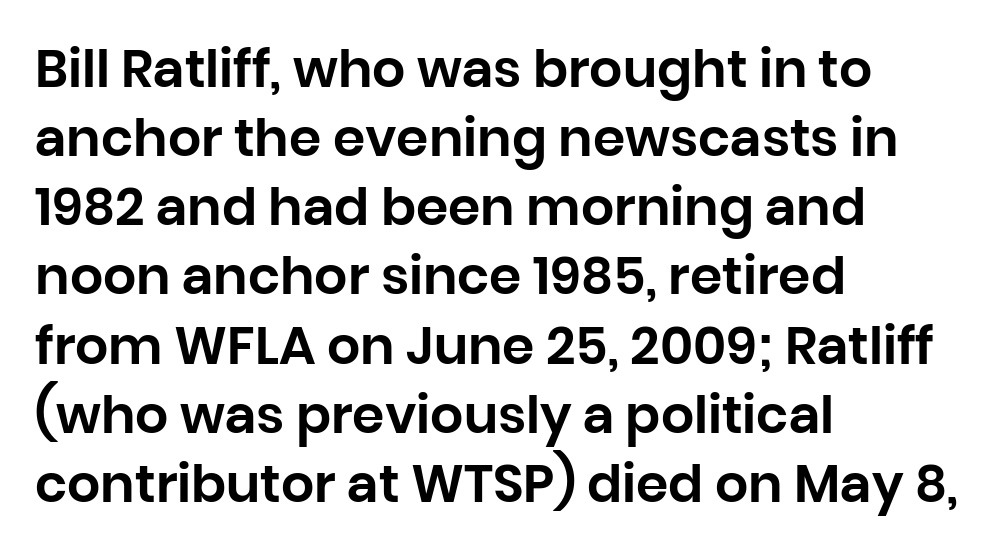
{"serif": "no", "italic": "no", "width": "normal", "stroke_contrast": "low", "x_height": "large", "monospaced": "no", "underline": "no", "align": "left", "line_spacing": "normal", "line_spacing_ratio": 1.33, "letter_spacing": "normal", "letter_spacing_em": 0.0, "glyph_px": 52}
